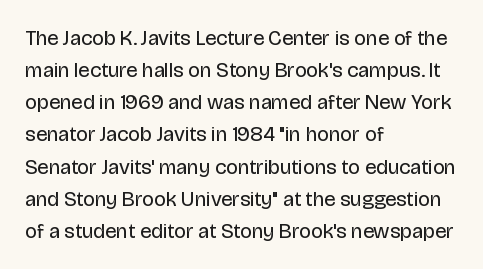
{"italic": "no", "bold": "no", "underline": "no", "align": "left", "line_spacing": "normal", "line_spacing_ratio": 1.53, "letter_spacing": "normal", "letter_spacing_em": 0.0, "glyph_px": 21}
